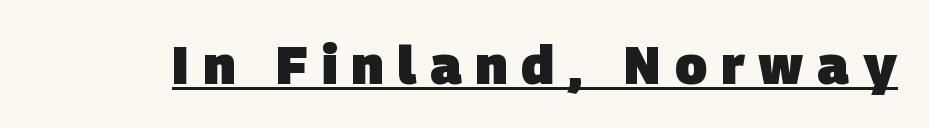
Q: Is the text bold? A: Yes.
Q: Is the typeface a serif or a sans-serif typeface? A: Sans-serif.
Q: Is the text underlined? A: Yes.
Q: Is the spacing between letters normal or unusually wide? A: Unusually wide.
Q: Width (condensed, normal, or wide)? A: Normal.
Q: Stroke contrast? A: Low.
Q: x-height? A: Large.
Q: Monospaced? A: No.
